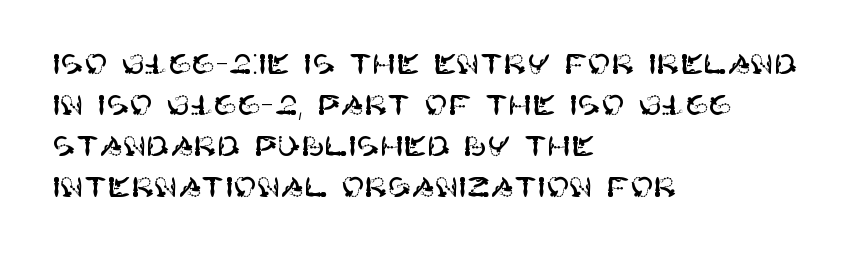
Q: Is the text italic (slanted)? A: No, it is upright.
Q: Is the typeface a serif or a sans-serif typeface? A: Sans-serif.
Q: Is the text underlined? A: No.
Q: How is the paragraph aligned? A: Left-aligned.
Q: Is the spacing between letters normal or unusually wide? A: Normal.
Q: Is the spacing between lines tight, normal or loose? A: Normal.
Q: Width (condensed, normal, or wide)? A: Normal.
Q: Stroke contrast? A: High.
Q: x-height? A: Large.
